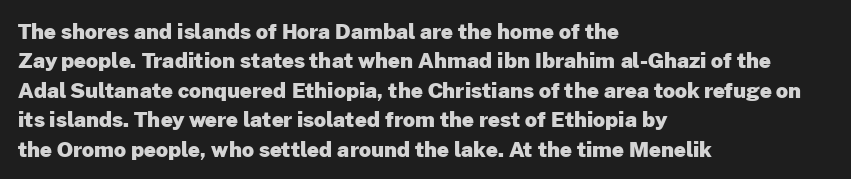
Q: Is the text bold? A: Yes.
Q: Is the text italic (slanted)? A: No, it is upright.
Q: Is the text underlined? A: No.
Q: How is the paragraph aligned? A: Left-aligned.
Q: Is the spacing between letters normal or unusually wide? A: Normal.
Q: Is the spacing between lines tight, normal or loose? A: Normal.
